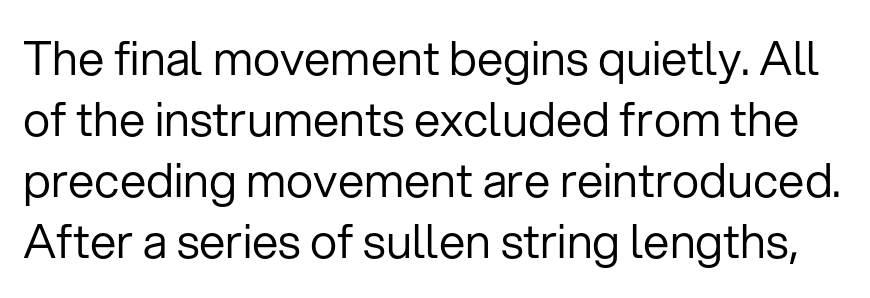
Q: Is the text bold? A: No.
Q: Is the text italic (slanted)? A: No, it is upright.
Q: Is the typeface a serif or a sans-serif typeface? A: Sans-serif.
Q: Is the text underlined? A: No.
Q: Is the spacing between letters normal or unusually wide? A: Normal.
Q: Is the spacing between lines tight, normal or loose? A: Normal.
Q: Width (condensed, normal, or wide)? A: Normal.
Q: Stroke contrast? A: Low.
Q: x-height? A: Medium.
Q: Monospaced? A: No.
